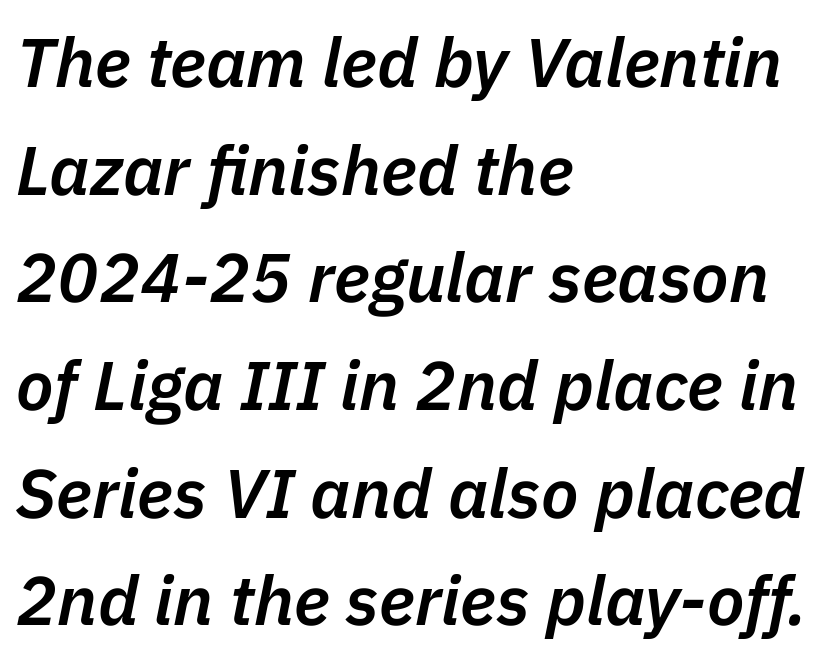
The image shows 69 px semibold type, italic (leaning right); set left-aligned, normal line spacing (1.56x), normal letter spacing, not underlined; low stroke contrast and a medium x-height.
